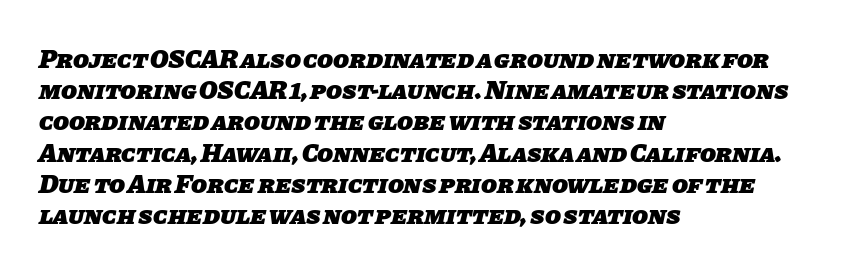
The image shows 26 px bold type; set left-aligned, line spacing 1.2x, normal letter spacing, not underlined.
